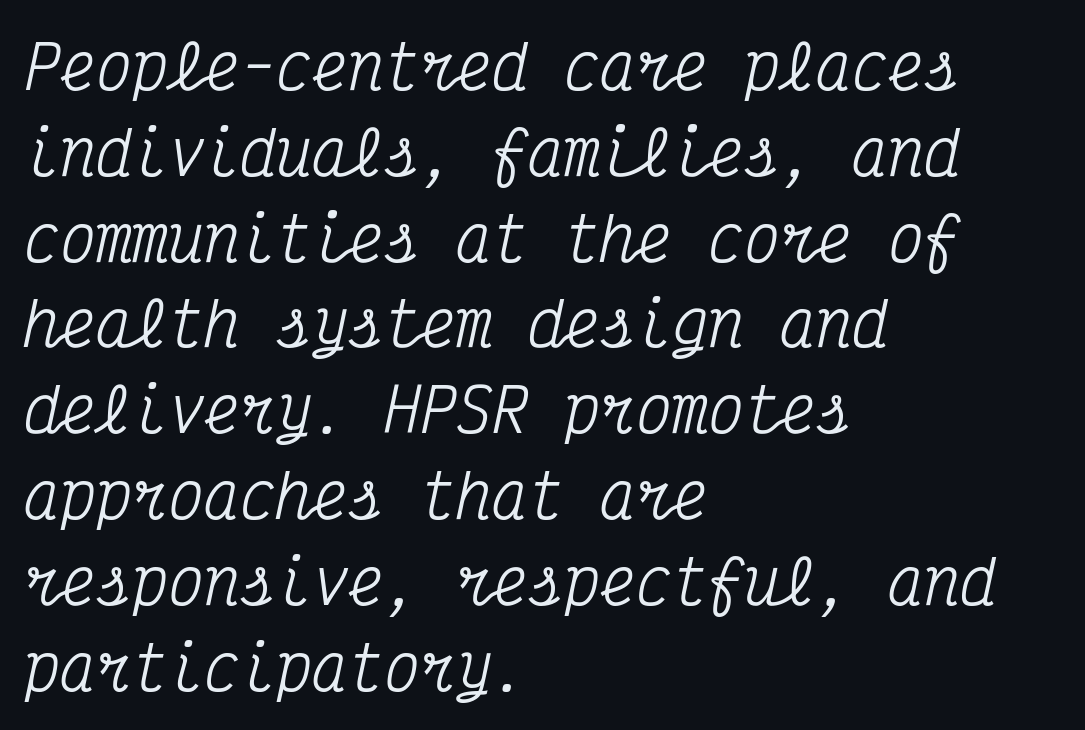
{"serif": "yes", "italic": "yes", "lean": "right", "slant_degrees": 12, "width": "condensed", "stroke_contrast": "medium", "x_height": "medium", "monospaced": "yes", "underline": "no", "align": "left", "line_spacing": "normal", "line_spacing_ratio": 1.43, "letter_spacing": "normal", "letter_spacing_em": 0.0, "glyph_px": 60}
